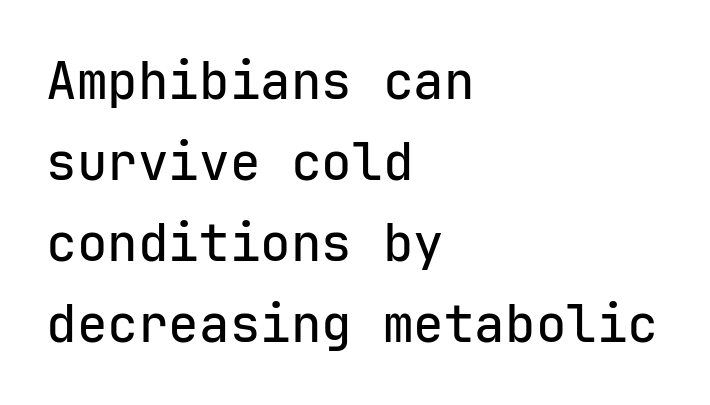
The image shows 51 px sans-serif type, upright, monospaced; set left-aligned, normal line spacing (1.59x), normal letter spacing, not underlined; low stroke contrast and a medium x-height.
